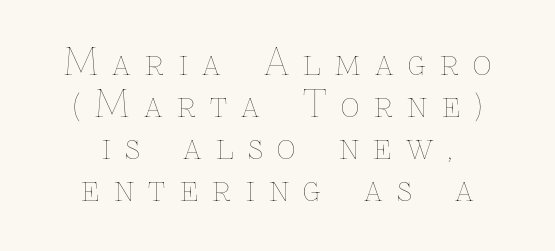
{"italic": "no", "bold": "no", "weight": "thin", "width": "normal", "stroke_contrast": "low", "x_height": "medium", "monospaced": "no", "underline": "no", "align": "center", "line_spacing_ratio": 1.17, "letter_spacing": "wide", "letter_spacing_em": 0.4, "glyph_px": 36}
